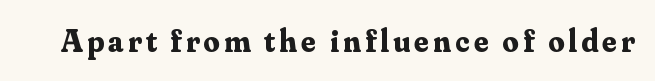
Q: Is the text bold? A: Yes.
Q: Is the text italic (slanted)? A: No, it is upright.
Q: Is the typeface a serif or a sans-serif typeface? A: Serif.
Q: Is the text underlined? A: No.
Q: Width (condensed, normal, or wide)? A: Normal.
Q: Stroke contrast? A: Medium.
Q: x-height? A: Small.
Q: Monospaced? A: No.
